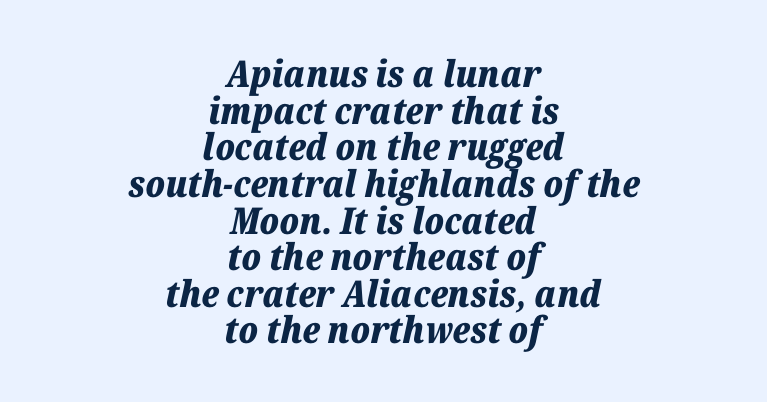
The image shows 37 px bold type, italic (leaning right); set centered, tight line spacing (0.99x), normal letter spacing, not underlined; low stroke contrast and a medium x-height.
